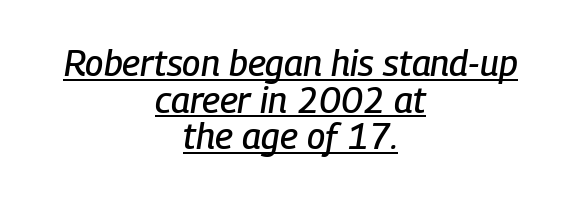
Line starts and ends both wander, symmetrically. The rendering applies a slant to the glyphs. Vertically, the passage feels compressed, each row crowding the next. This rendering features underlined lettering.
